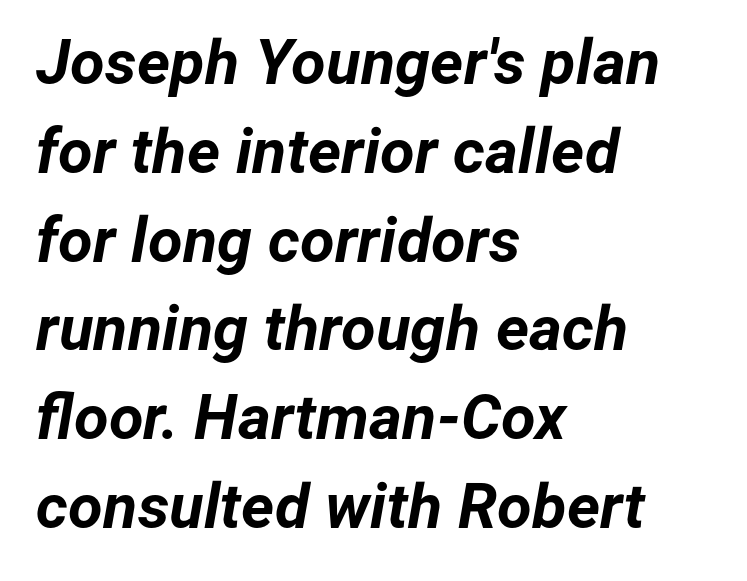
{"italic": "yes", "lean": "right", "slant_degrees": 12, "bold": "yes", "weight": "bold", "width": "normal", "stroke_contrast": "low", "x_height": "medium", "monospaced": "no", "underline": "no", "align": "left", "line_spacing": "normal", "line_spacing_ratio": 1.41, "letter_spacing": "normal", "letter_spacing_em": 0.0, "glyph_px": 63}
